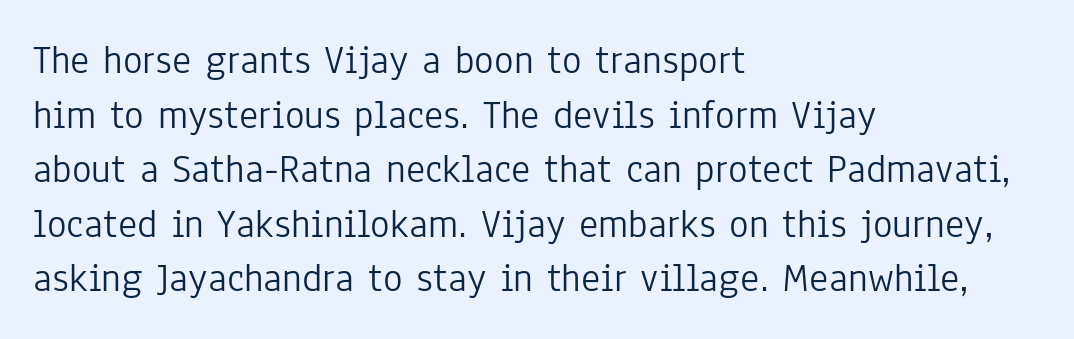
The image shows 41 px light, condensed sans-serif type, upright; set left-aligned, normal line spacing (1.33x), normal letter spacing, not underlined; low stroke contrast and a medium x-height.
